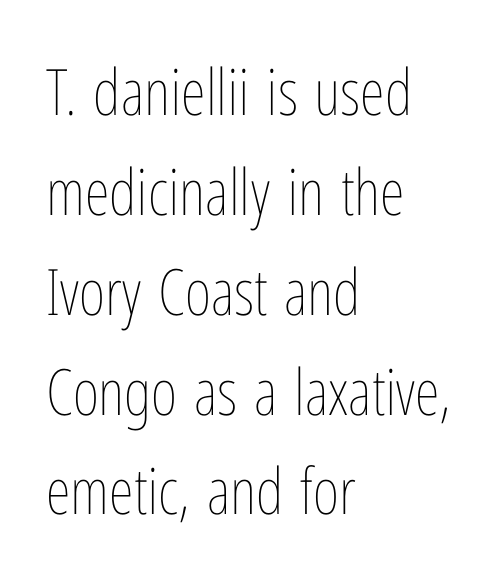
Students, observe: this is what conventionally led text looks like. It's the straight-up-and-down kind of type. Standard letterfit; no display-style spreading of the glyphs. Note the varied advance widths — an 'i' is clearly narrower than an 'm'.
